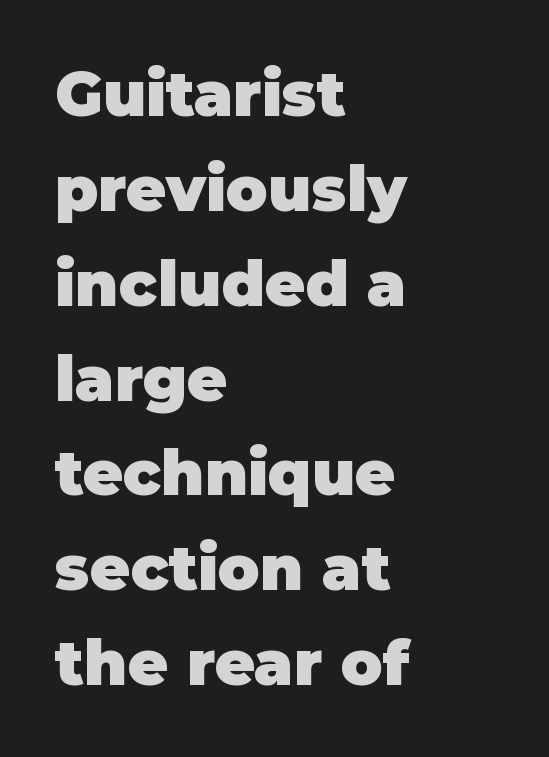
The image shows 62 px heavy sans-serif type, upright; set left-aligned, normal line spacing (1.53x), normal letter spacing, not underlined; low stroke contrast and a large x-height.
